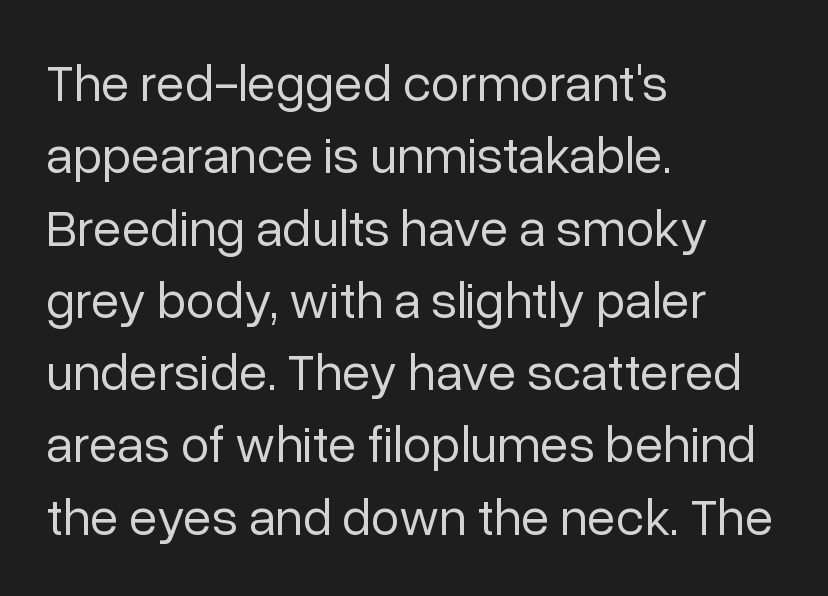
The image shows 52 px regular-weight sans-serif type, upright; set left-aligned, normal line spacing (1.39x), normal letter spacing, not underlined; low stroke contrast and a medium x-height.
